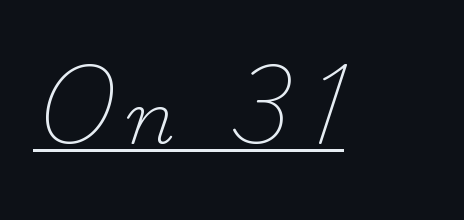
This sample has the flowing, uneven cadence of proportional lettering. This is serif lettering, the kind often seen in printed books. A baseline rule has been typeset under these characters. Each stroke keeps to a modest, everyday thickness or less.
